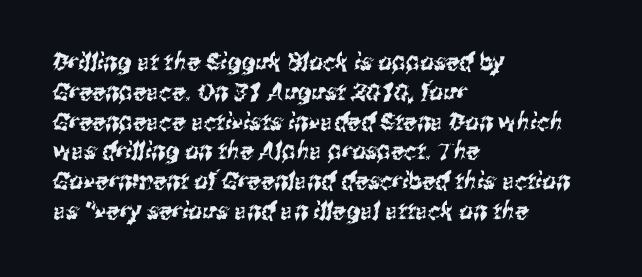
The image shows 24 px text type; set left-aligned, line spacing 1.24x, normal letter spacing, not underlined.
